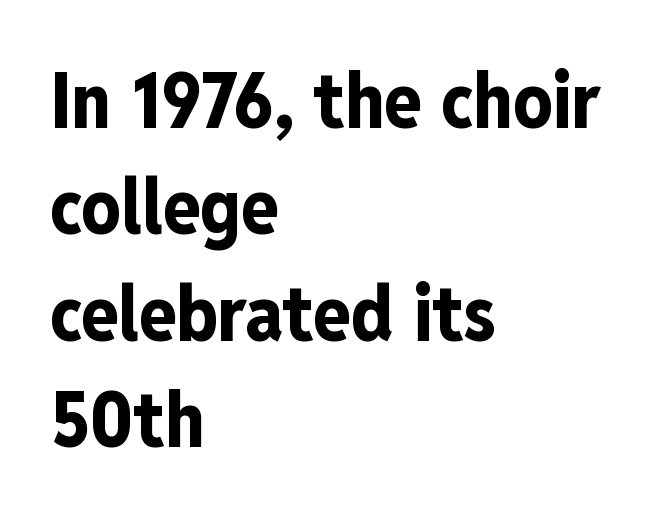
Every row of glyphs begins at an identical x-position on the left. Tall strokes in this sample are plumb rather than angled. Here the designer chose a conventional face with non-uniform glyph widths. The face used here is rendered with its standard letterfit.
